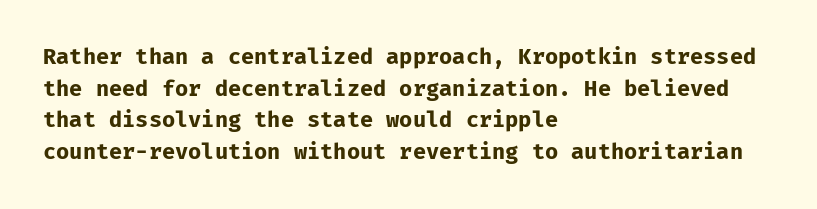
Beneath every word, the page is bare. Successive baselines arrive at the customary interval. It's the straight-up-and-down kind of type. Which margin do the lines hug? The left one — the right edge is uneven. Thick stems and heavy bowls — unmistakably bold.
